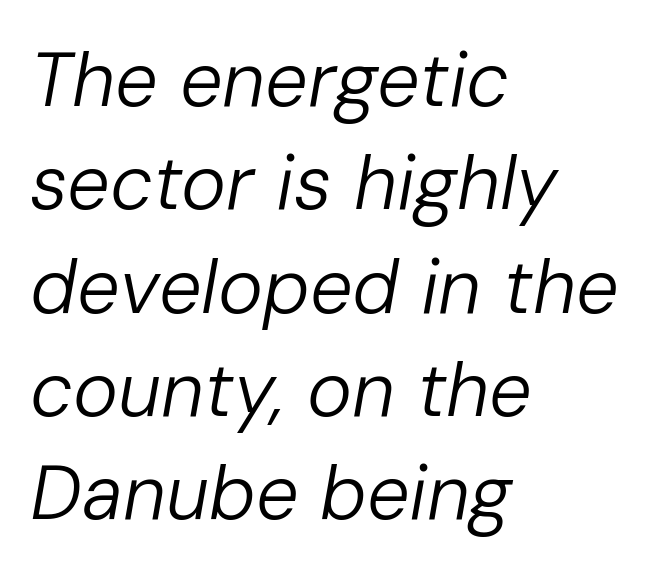
{"italic": "yes", "lean": "right", "slant_degrees": 10, "bold": "no", "weight": "regular", "width": "normal", "stroke_contrast": "low", "x_height": "medium", "monospaced": "no", "underline": "no", "align": "left", "line_spacing": "normal", "line_spacing_ratio": 1.36, "letter_spacing": "normal", "letter_spacing_em": 0.0, "glyph_px": 76}
